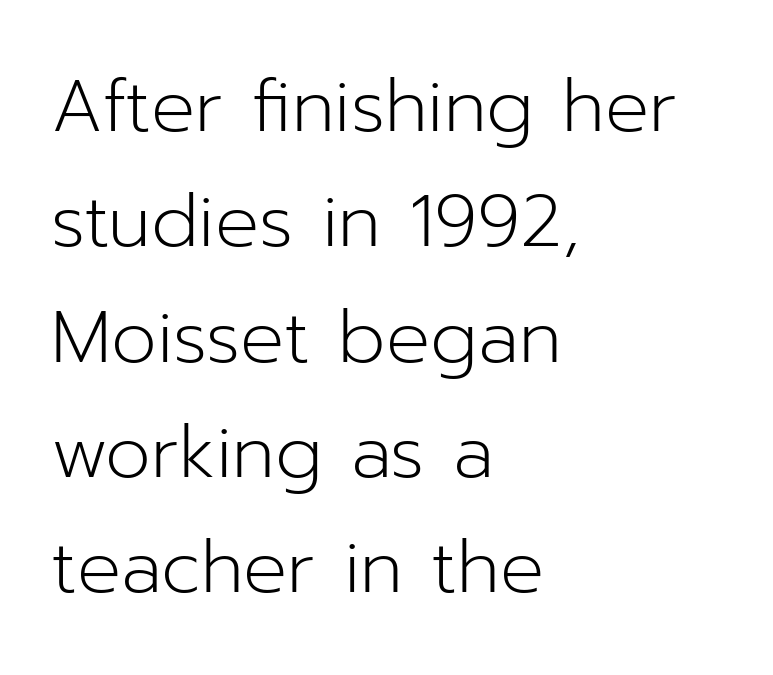
Note: no serifs on the glyphs. Is this a fixed-width face? No — the glyphs have proportional, varying widths. Standard letterfit; no display-style spreading of the glyphs. Students, observe: this is what conventionally led text looks like. Underline: absent.
